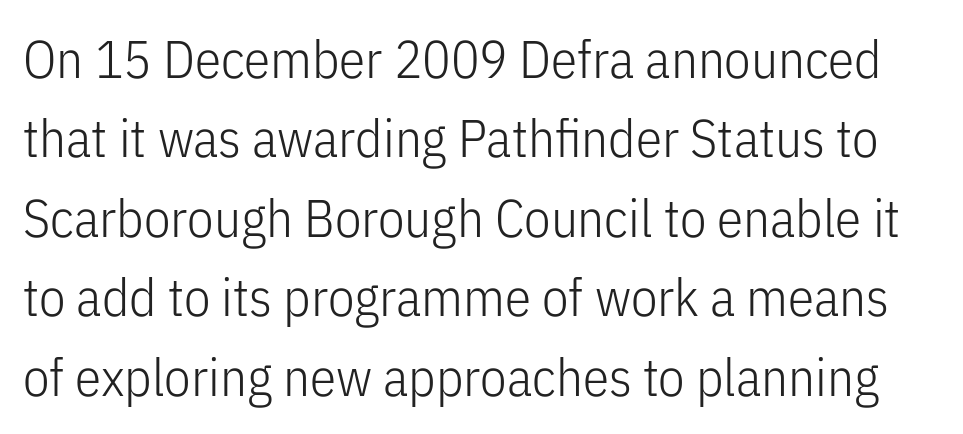
The image shows 53 px light, condensed sans-serif type, upright; set normal line spacing (1.5x), normal letter spacing, not underlined; low stroke contrast and a medium x-height.
